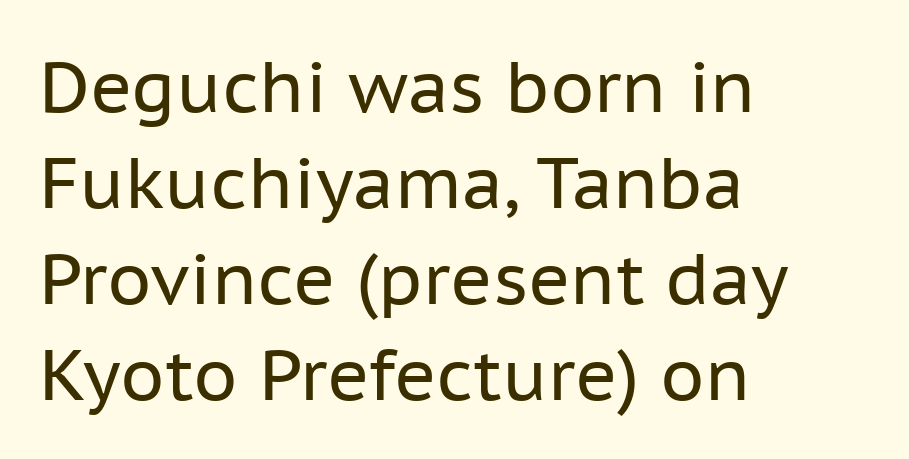
Q: Is the text bold? A: No.
Q: Is the text italic (slanted)? A: No, it is upright.
Q: Is the typeface a serif or a sans-serif typeface? A: Sans-serif.
Q: Is the text underlined? A: No.
Q: How is the paragraph aligned? A: Left-aligned.
Q: Is the spacing between letters normal or unusually wide? A: Normal.
Q: Is the spacing between lines tight, normal or loose? A: Normal.
Q: Width (condensed, normal, or wide)? A: Normal.
Q: Stroke contrast? A: Low.
Q: x-height? A: Medium.
Q: Monospaced? A: No.
